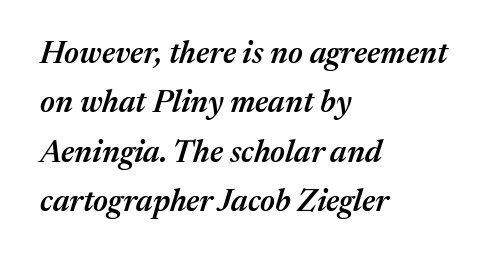
The image shows 31 px semibold type, italic (leaning right); set left-aligned, normal line spacing (1.59x), normal letter spacing, not underlined; medium stroke contrast and a medium x-height.
